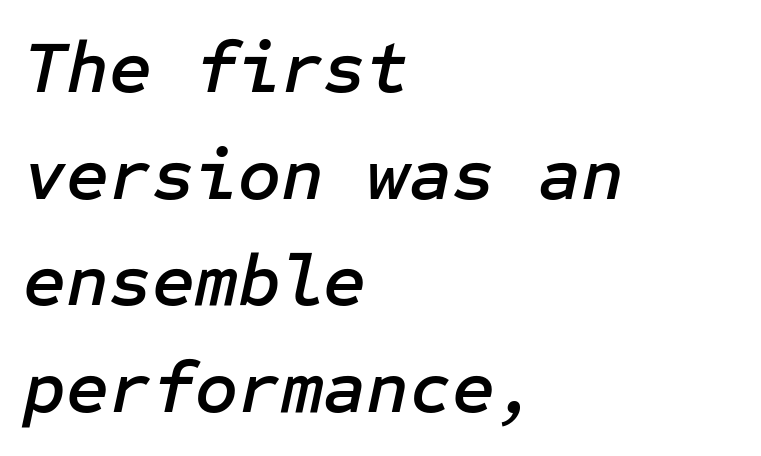
Short note: letters normally spaced. The leading is moderate, giving the passage an even texture. Does the lettering tilt? It does — this is italic. Horizontal alignment here is leftward, the default for most running prose.
